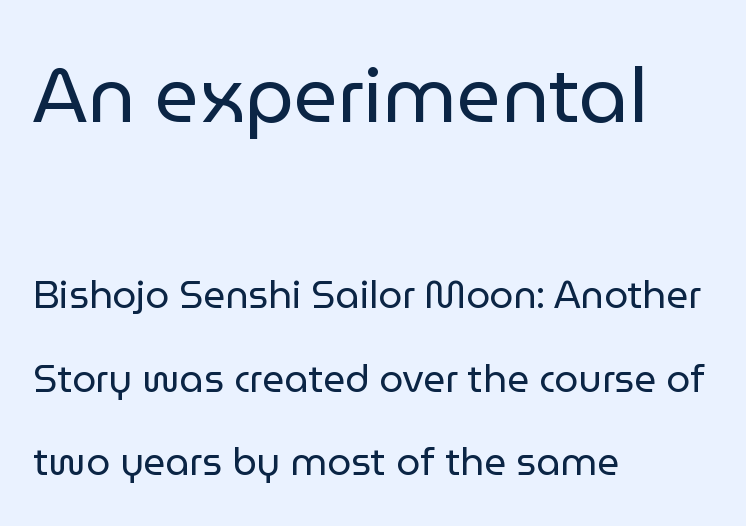
The image shows 77 px regular-weight sans-serif type, upright; set left-aligned, loose line spacing (2.2x), normal letter spacing, not underlined; the first (top) block is 2.03x larger; low stroke contrast and a medium x-height.
